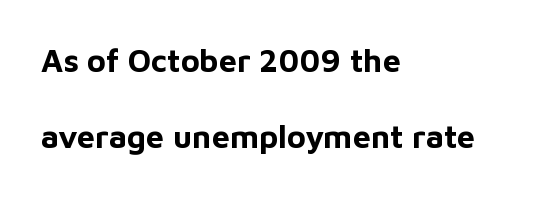
Each new line begins a long way beneath the previous one. Descenders are the only things crossing below the line. The lettering holds an erect, upright posture throughout. The face used here is proportionally spaced, like ordinary book or web type. The letters carry no serifs — their stems end cleanly without finishing strokes. The tracking reads as untouched default to a designer's eye.
